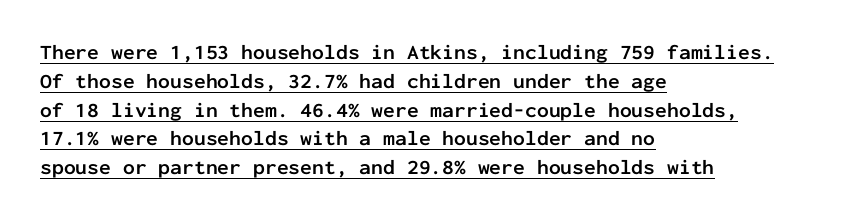
The image shows 21 px bold type, upright; set left-aligned, normal line spacing (1.37x), normal letter spacing, underlined.
